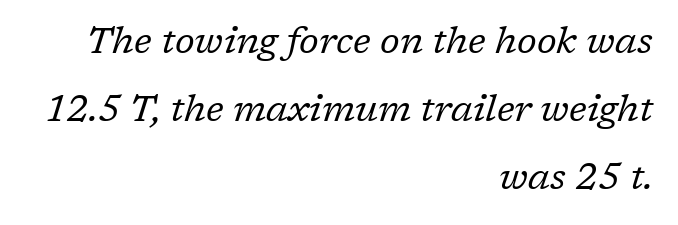
The image shows 37 px regular-weight serif type, italic (leaning right); set right-aligned, line spacing 1.84x, normal letter spacing, not underlined; low stroke contrast and a medium x-height.
